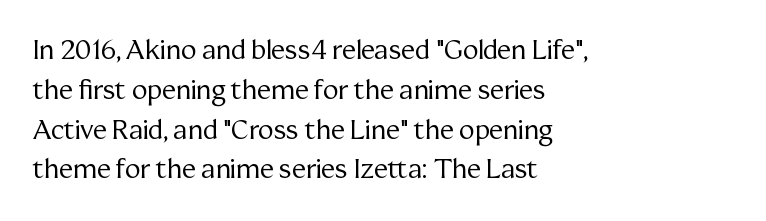
The image shows 26 px text type, upright; set left-aligned, normal line spacing (1.53x), normal letter spacing, not underlined.
